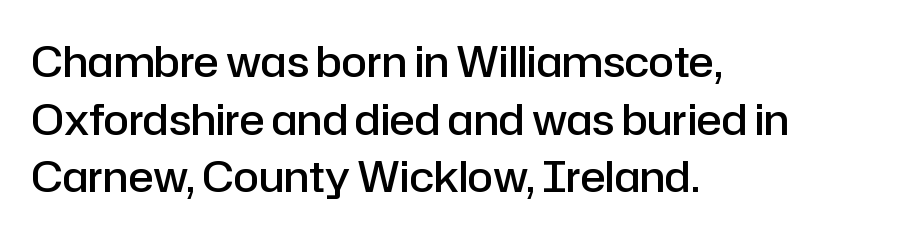
The image shows 42 px semibold sans-serif type, upright; set left-aligned, normal line spacing (1.37x), normal letter spacing, not underlined; low stroke contrast and a medium x-height.
